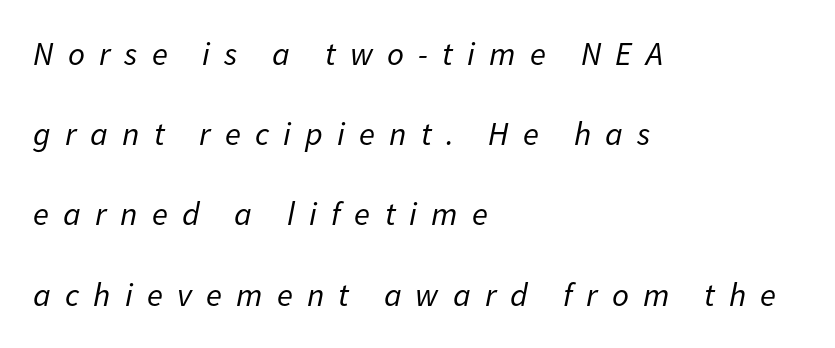
The image shows 33 px regular-weight type, italic (leaning right); set left-aligned, loose line spacing (2.43x), unusually wide letter spacing (+0.43 em), not underlined; low stroke contrast and a medium x-height.
